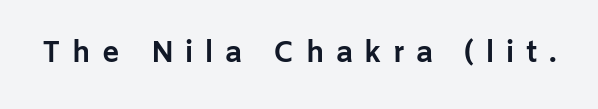
Q: Is the text bold? A: Yes.
Q: Is the text italic (slanted)? A: No, it is upright.
Q: Is the typeface a serif or a sans-serif typeface? A: Sans-serif.
Q: Is the text underlined? A: No.
Q: Is the spacing between letters normal or unusually wide? A: Unusually wide.
Q: Width (condensed, normal, or wide)? A: Normal.
Q: Stroke contrast? A: Low.
Q: x-height? A: Medium.
Q: Monospaced? A: No.
